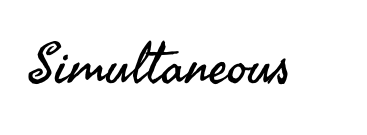
{"serif": "no", "bold": "no", "weight": "regular", "width": "normal", "stroke_contrast": "medium", "x_height": "small", "monospaced": "no", "underline": "no", "letter_spacing": "normal", "letter_spacing_em": 0.0, "glyph_px": 56}
